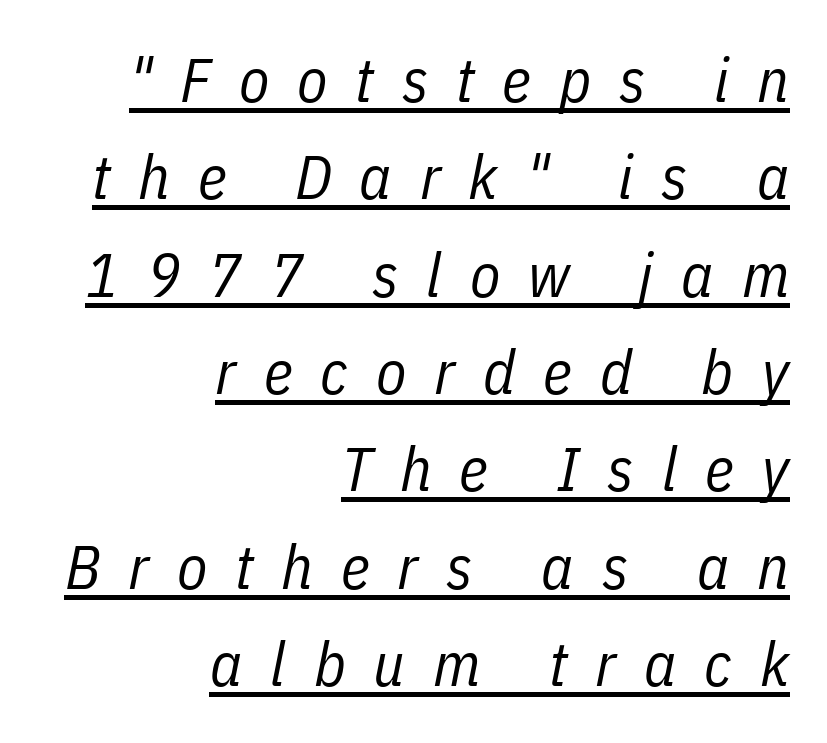
Q: Is the text bold? A: No.
Q: Is the text italic (slanted)? A: Yes, it leans right by about 11 degrees.
Q: Is the text underlined? A: Yes.
Q: How is the paragraph aligned? A: Right-aligned.
Q: Is the spacing between letters normal or unusually wide? A: Unusually wide.
Q: Is the spacing between lines tight, normal or loose? A: Normal.
Q: Width (condensed, normal, or wide)? A: Condensed.
Q: Stroke contrast? A: Low.
Q: x-height? A: Medium.
Q: Monospaced? A: No.
